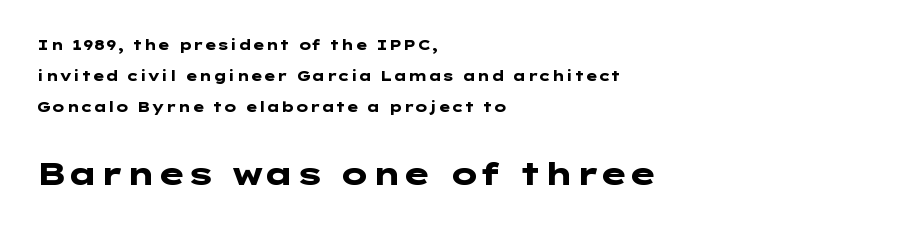
Q: Is the text bold? A: Yes.
Q: Is the text italic (slanted)? A: No, it is upright.
Q: Is the typeface a serif or a sans-serif typeface? A: Sans-serif.
Q: Is the text underlined? A: No.
Q: How is the paragraph aligned? A: Left-aligned.
Q: Is the spacing between letters normal or unusually wide? A: Normal.
Q: Is the spacing between lines tight, normal or loose? A: Loose.
Q: Which block of text is set in a larger size, the first (top) or the second (bottom)? A: The second (bottom) one.
Q: Width (condensed, normal, or wide)? A: Wide.
Q: Stroke contrast? A: Low.
Q: x-height? A: Medium.
